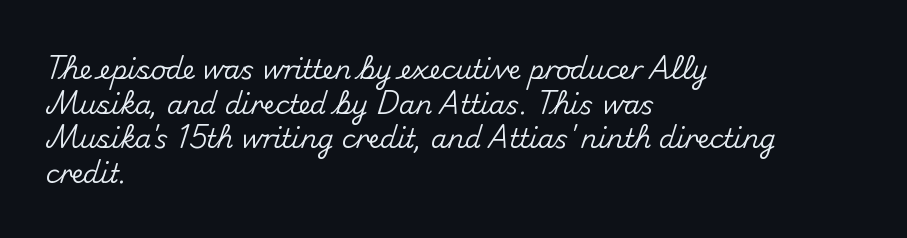
Reading down the block, your eye returns to a fixed left position each line. The line-height multiplier appears to be the usual default. Anything drawn beneath the words? Only blank space. No extra tracking has been applied to these lines.
